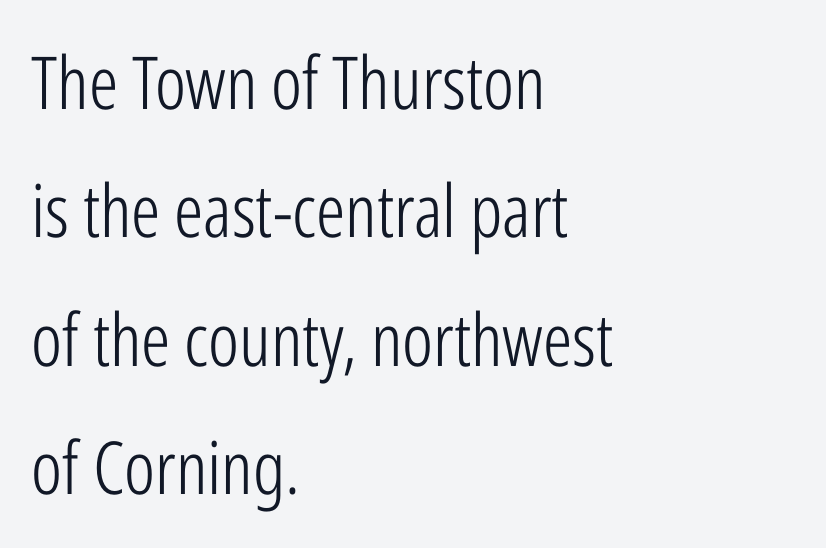
The image shows 73 px light, condensed sans-serif type, upright; set left-aligned, line spacing 1.76x, normal letter spacing, not underlined; low stroke contrast and a medium x-height.
